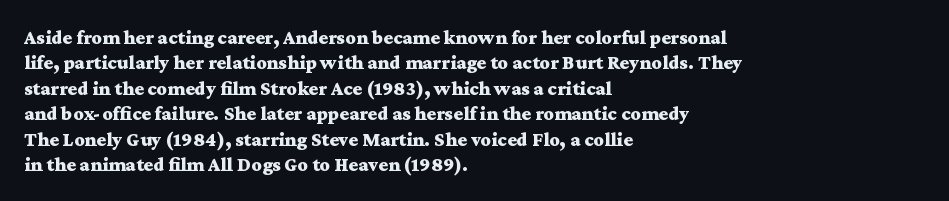
Q: Is the text bold? A: Yes.
Q: Is the text italic (slanted)? A: No, it is upright.
Q: Is the text underlined? A: No.
Q: How is the paragraph aligned? A: Left-aligned.
Q: Is the spacing between letters normal or unusually wide? A: Normal.
Q: Is the spacing between lines tight, normal or loose? A: Normal.
